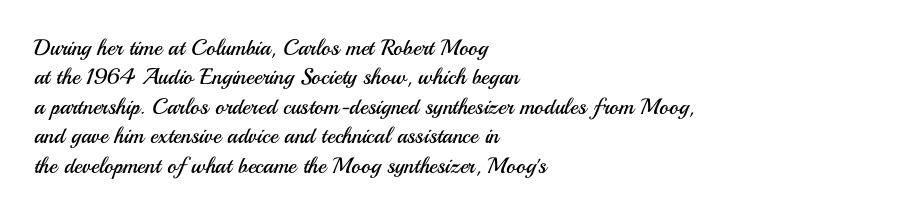
Q: Is the text bold? A: No.
Q: Is the text italic (slanted)? A: Yes.
Q: Is the text underlined? A: No.
Q: How is the paragraph aligned? A: Left-aligned.
Q: Is the spacing between letters normal or unusually wide? A: Normal.
Q: Is the spacing between lines tight, normal or loose? A: Normal.
